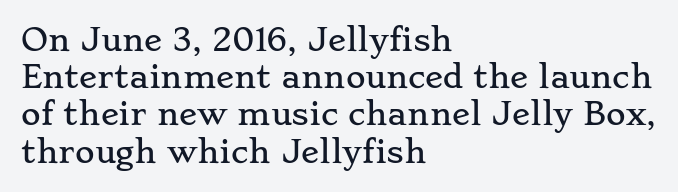
{"serif": "yes", "italic": "no", "width": "wide", "stroke_contrast": "low", "x_height": "small", "monospaced": "no", "underline": "no", "align": "left", "line_spacing_ratio": 1.24, "letter_spacing": "normal", "letter_spacing_em": 0.0, "glyph_px": 30}
